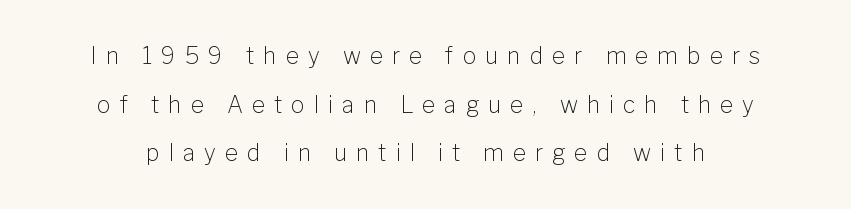
Q: Is the text bold? A: No.
Q: Is the text italic (slanted)? A: No, it is upright.
Q: Is the text underlined? A: No.
Q: Is the spacing between letters normal or unusually wide? A: Unusually wide.
Q: Is the spacing between lines tight, normal or loose? A: Loose.
